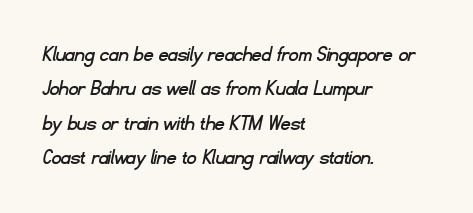
{"underline": "no", "align": "left", "line_spacing": "normal", "line_spacing_ratio": 1.5, "letter_spacing": "normal", "letter_spacing_em": 0.0, "glyph_px": 23}
